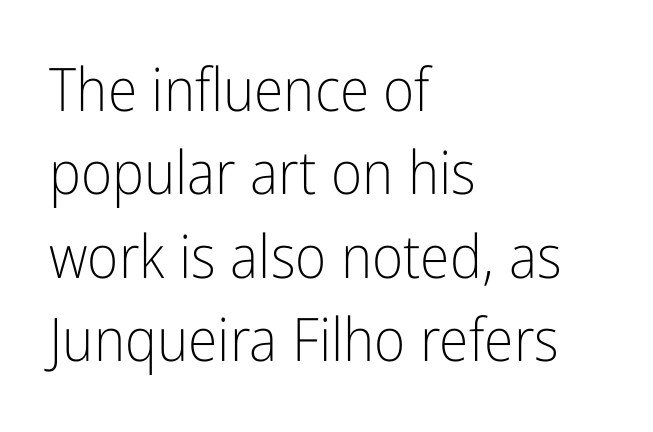
{"serif": "no", "italic": "no", "bold": "no", "weight": "light", "width": "condensed", "stroke_contrast": "low", "x_height": "medium", "monospaced": "no", "underline": "no", "align": "left", "line_spacing": "normal", "line_spacing_ratio": 1.39, "letter_spacing": "normal", "letter_spacing_em": 0.0, "glyph_px": 60}
